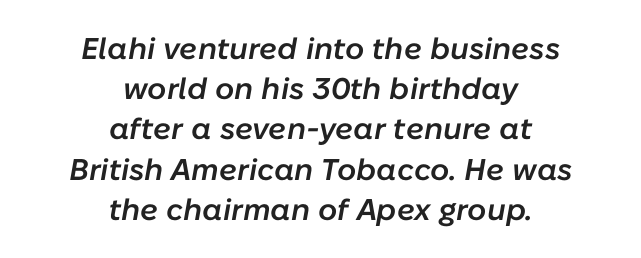
The image shows 30 px semibold type, italic (leaning right); set centered, normal line spacing (1.34x), normal letter spacing, not underlined; low stroke contrast and a medium x-height.
